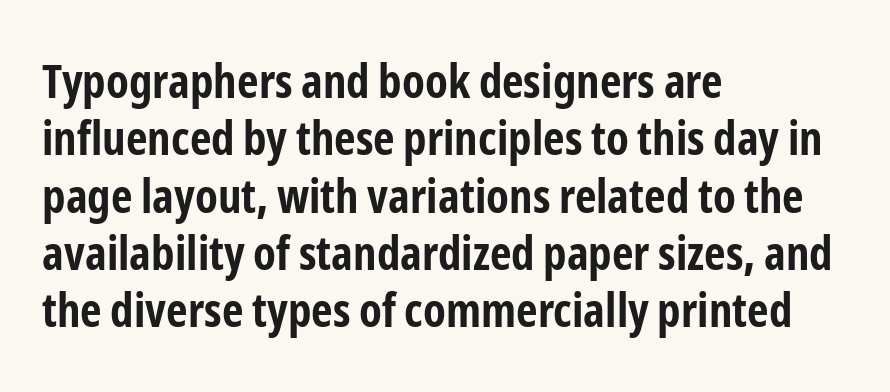
Q: Is the text bold? A: Yes.
Q: Is the text italic (slanted)? A: No, it is upright.
Q: Is the typeface a serif or a sans-serif typeface? A: Sans-serif.
Q: Is the text underlined? A: No.
Q: How is the paragraph aligned? A: Left-aligned.
Q: Is the spacing between letters normal or unusually wide? A: Normal.
Q: Width (condensed, normal, or wide)? A: Condensed.
Q: Stroke contrast? A: Low.
Q: x-height? A: Medium.
Q: Monospaced? A: No.
